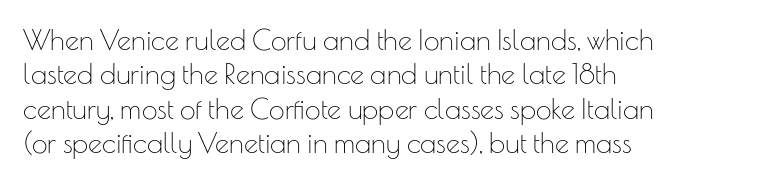
The image shows 28 px thin sans-serif type, upright; set left-aligned, line spacing 1.23x, normal letter spacing, not underlined; low stroke contrast and a small x-height.
